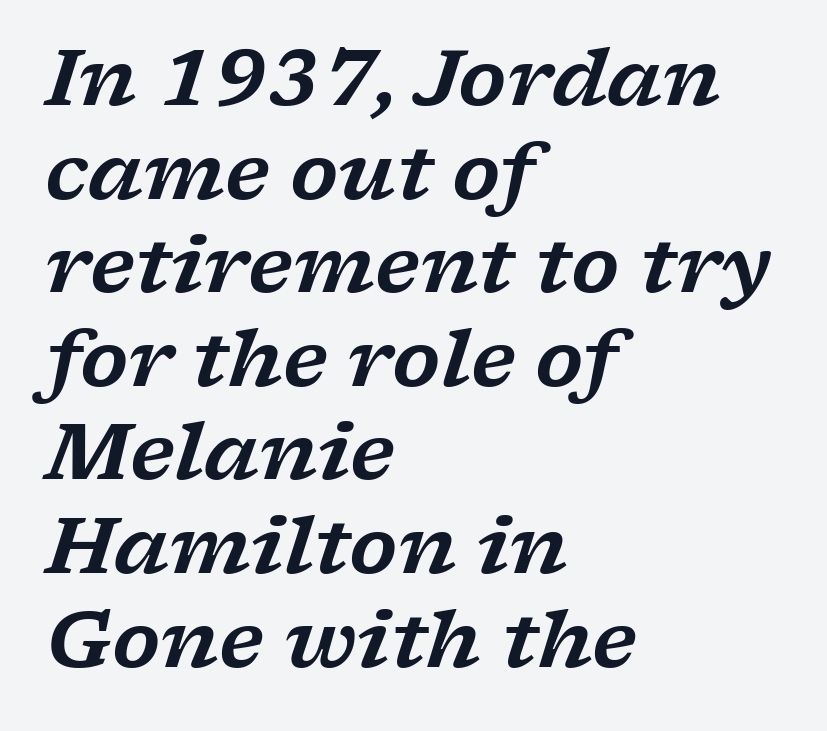
Every row of glyphs begins at an identical x-position on the left. Each letter keeps its own natural width here, so spacing adapts to shape. The glyphs look as if they've been sheared to an angle. Check where the strokes stop: tiny serifs finish them off. Underlining? Definitely not there.
